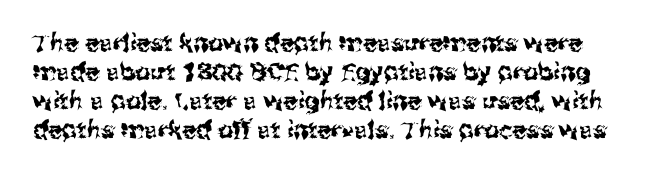
{"italic": "no", "underline": "no", "line_spacing_ratio": 1.21, "letter_spacing": "normal", "letter_spacing_em": 0.0, "glyph_px": 24}
